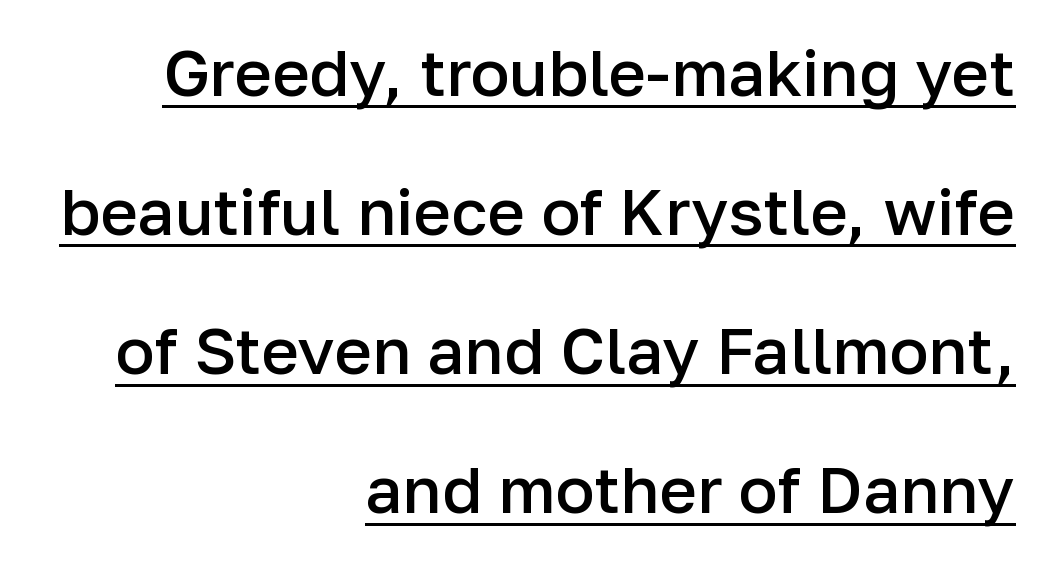
Q: Is the text bold? A: Semi-bold.
Q: Is the text italic (slanted)? A: No, it is upright.
Q: Is the typeface a serif or a sans-serif typeface? A: Sans-serif.
Q: Is the text underlined? A: Yes.
Q: How is the paragraph aligned? A: Right-aligned.
Q: Is the spacing between letters normal or unusually wide? A: Normal.
Q: Is the spacing between lines tight, normal or loose? A: Loose.
Q: Width (condensed, normal, or wide)? A: Normal.
Q: Stroke contrast? A: Low.
Q: x-height? A: Medium.
Q: Monospaced? A: No.
